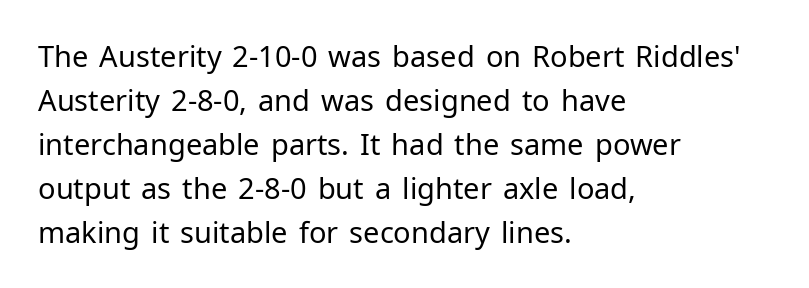
{"serif": "no", "italic": "no", "bold": "no", "weight": "regular", "width": "normal", "stroke_contrast": "low", "x_height": "medium", "monospaced": "no", "underline": "no", "align": "left", "line_spacing": "normal", "line_spacing_ratio": 1.52, "letter_spacing": "normal", "letter_spacing_em": 0.0, "glyph_px": 29}
